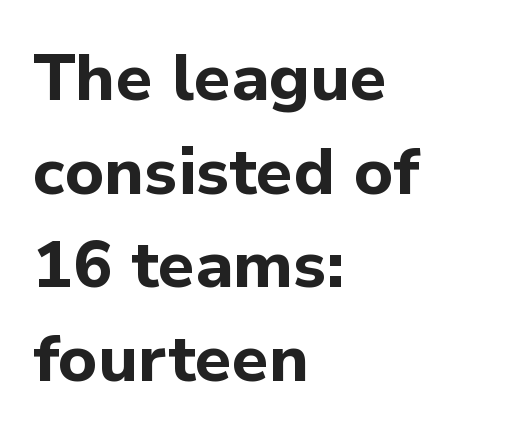
The image shows 66 px bold sans-serif type, upright; set left-aligned, normal line spacing (1.42x), normal letter spacing, not underlined; low stroke contrast and a medium x-height.
